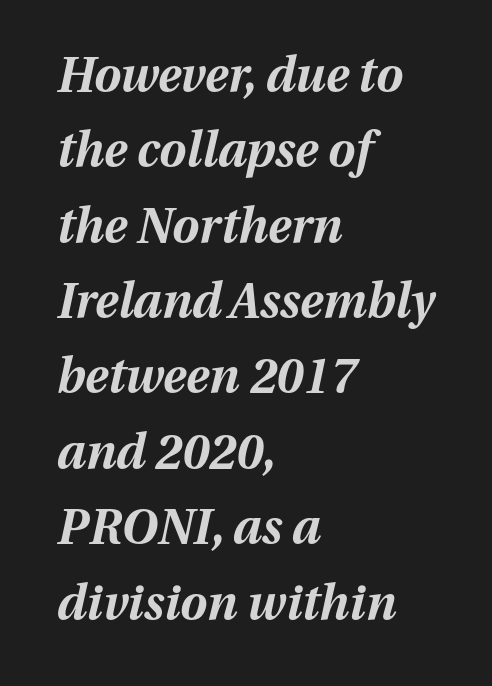
Q: Is the text bold? A: Yes.
Q: Is the text italic (slanted)? A: Yes, it leans right by about 13 degrees.
Q: Is the text underlined? A: No.
Q: How is the paragraph aligned? A: Left-aligned.
Q: Is the spacing between letters normal or unusually wide? A: Normal.
Q: Is the spacing between lines tight, normal or loose? A: Normal.
Q: Width (condensed, normal, or wide)? A: Normal.
Q: Stroke contrast? A: Medium.
Q: x-height? A: Medium.
Q: Monospaced? A: No.
